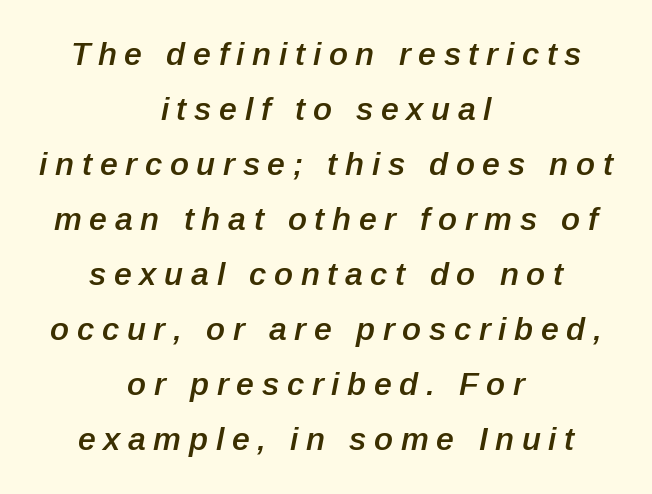
The axis of the letterforms is tilted away from vertical. Varying glyph widths throughout — classic text-font behaviour. The whitespace from short lines is split evenly between both sides. The space beneath each line is pristine and unruled.
